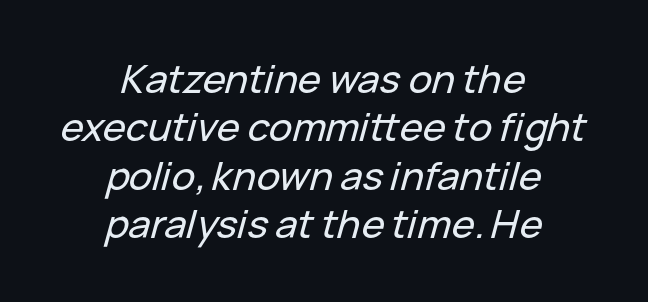
{"italic": "yes", "lean": "right", "slant_degrees": 15, "width": "normal", "stroke_contrast": "low", "x_height": "medium", "monospaced": "no", "underline": "no", "align": "center", "line_spacing_ratio": 1.24, "letter_spacing": "normal", "letter_spacing_em": 0.0, "glyph_px": 39}
